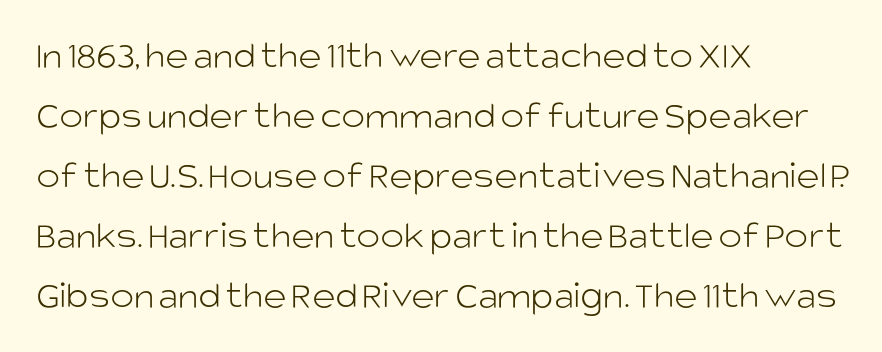
Is this a sans? Yes — the strokes have no serifs. Heaviness? Minimal to ordinary, like unemphasized prose. Leading: standard. Clear beneath every line of the passage. If you drew a line through each stem, it would be perfectly vertical.
